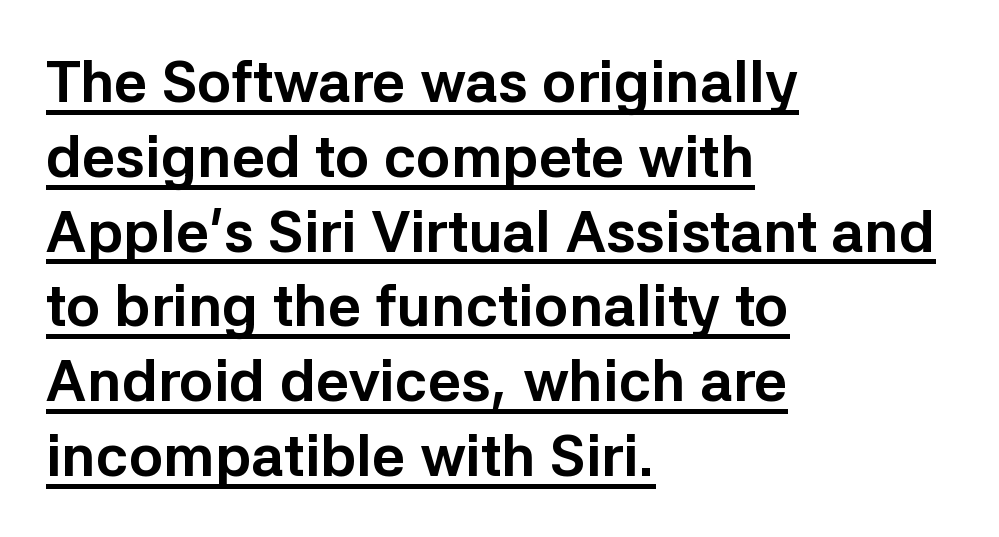
Normally led — the rows are evenly, conventionally spaced. The lettering is marked with a stroke running underneath it. The passage is arranged the way most books set body copy — flush left. No italicization has been applied; the sample stays upright. Nobody touched the tracking dial on this one.
